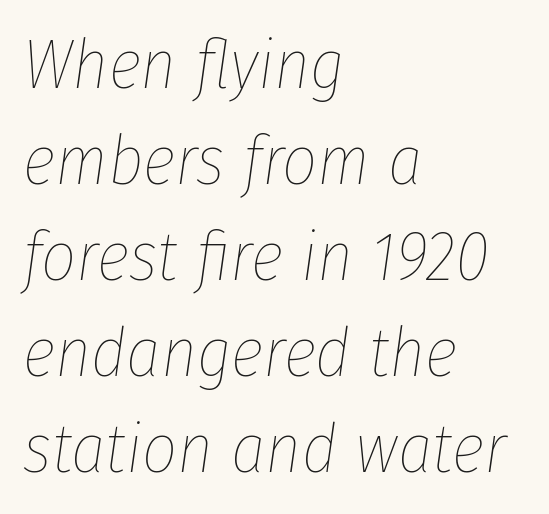
The image shows 69 px thin, condensed type, italic (leaning right); set left-aligned, normal line spacing (1.39x), normal letter spacing, not underlined; low stroke contrast and a medium x-height.
